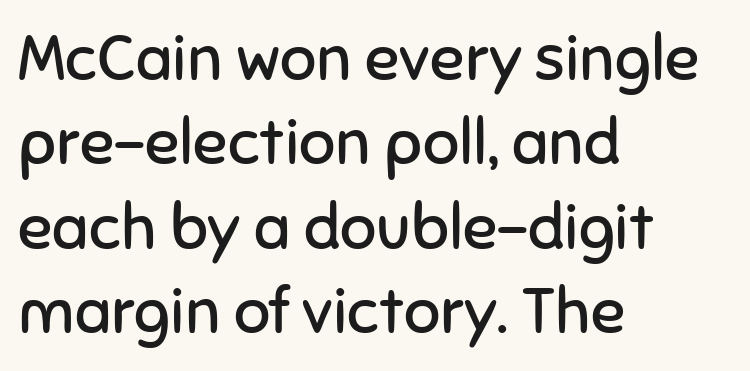
Q: Is the text bold? A: No.
Q: Is the text italic (slanted)? A: No, it is upright.
Q: Is the typeface a serif or a sans-serif typeface? A: Sans-serif.
Q: Is the text underlined? A: No.
Q: How is the paragraph aligned? A: Left-aligned.
Q: Is the spacing between letters normal or unusually wide? A: Normal.
Q: Is the spacing between lines tight, normal or loose? A: Normal.
Q: Width (condensed, normal, or wide)? A: Normal.
Q: Stroke contrast? A: Low.
Q: x-height? A: Medium.
Q: Monospaced? A: No.
